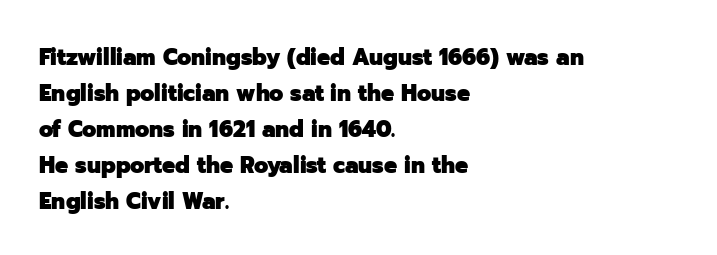
Q: Is the text bold? A: Yes.
Q: Is the text italic (slanted)? A: No, it is upright.
Q: Is the text underlined? A: No.
Q: How is the paragraph aligned? A: Left-aligned.
Q: Is the spacing between letters normal or unusually wide? A: Normal.
Q: Is the spacing between lines tight, normal or loose? A: Normal.
